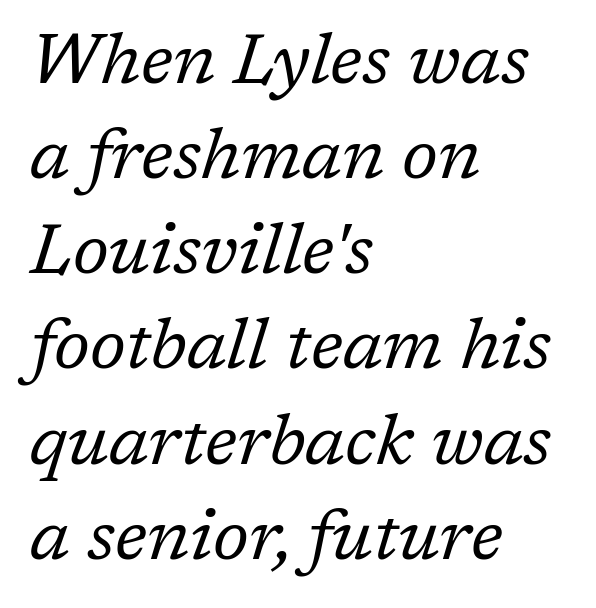
The image shows 71 px regular-weight serif type, italic (leaning right); set left-aligned, normal line spacing (1.34x), normal letter spacing, not underlined; low stroke contrast and a medium x-height.
